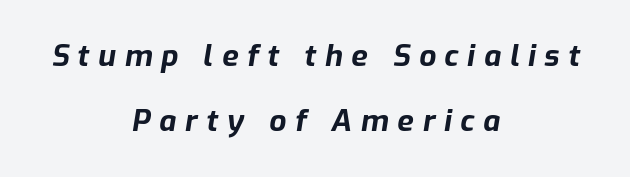
Q: Is the text bold? A: Yes.
Q: Is the text italic (slanted)? A: Yes, it leans right by about 9 degrees.
Q: Is the text underlined? A: No.
Q: How is the paragraph aligned? A: Centered.
Q: Is the spacing between letters normal or unusually wide? A: Unusually wide.
Q: Is the spacing between lines tight, normal or loose? A: Loose.
Q: Width (condensed, normal, or wide)? A: Normal.
Q: Stroke contrast? A: Low.
Q: x-height? A: Medium.
Q: Monospaced? A: No.
